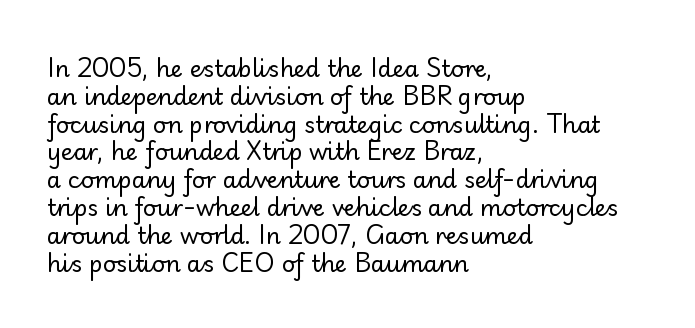
Q: Is the text bold? A: No.
Q: Is the text italic (slanted)? A: No, it is upright.
Q: Is the text underlined? A: No.
Q: How is the paragraph aligned? A: Left-aligned.
Q: Is the spacing between letters normal or unusually wide? A: Normal.
